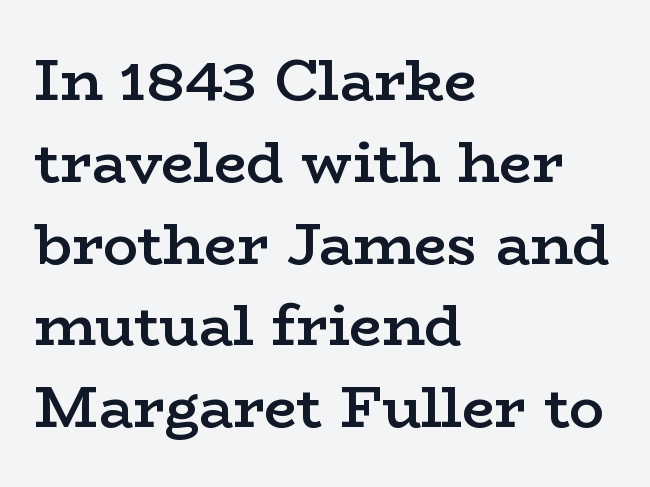
Q: Is the text bold? A: Semi-bold.
Q: Is the text italic (slanted)? A: No, it is upright.
Q: Is the typeface a serif or a sans-serif typeface? A: Serif.
Q: Is the text underlined? A: No.
Q: How is the paragraph aligned? A: Left-aligned.
Q: Is the spacing between letters normal or unusually wide? A: Normal.
Q: Is the spacing between lines tight, normal or loose? A: Normal.
Q: Width (condensed, normal, or wide)? A: Wide.
Q: Stroke contrast? A: Low.
Q: x-height? A: Medium.
Q: Monospaced? A: No.
